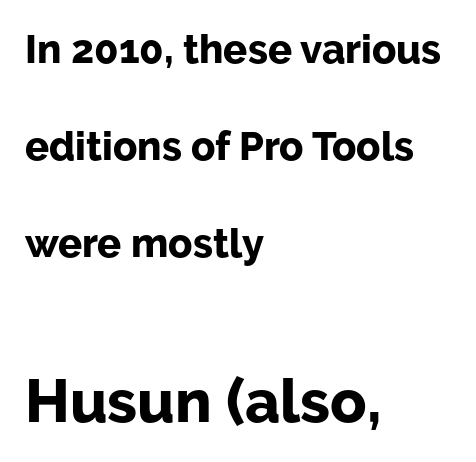
The image shows 60 px bold sans-serif type, upright; set left-aligned, loose line spacing (2.43x), normal letter spacing, not underlined; the second (bottom) block is 1.5x larger; low stroke contrast and a medium x-height.
